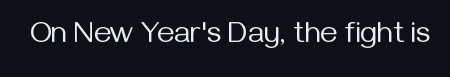
Q: Is the text bold? A: No.
Q: Is the text italic (slanted)? A: No, it is upright.
Q: Is the typeface a serif or a sans-serif typeface? A: Sans-serif.
Q: Is the text underlined? A: No.
Q: Is the spacing between letters normal or unusually wide? A: Normal.
Q: Width (condensed, normal, or wide)? A: Normal.
Q: Stroke contrast? A: Medium.
Q: x-height? A: Medium.
Q: Monospaced? A: No.
